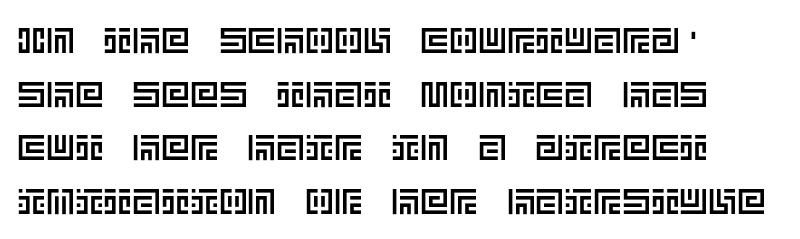
The image shows 36 px text type, upright; set normal line spacing (1.49x), normal letter spacing, not underlined; a large x-height.
